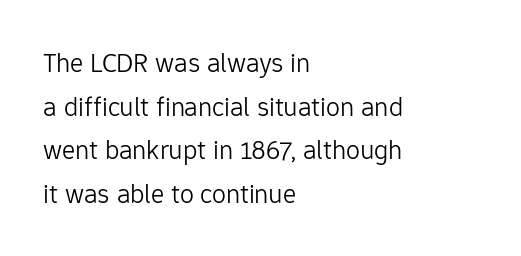
Whoever set this chose a conventional vertical rhythm. These lines are composed in type without serifs. Here the designer chose a conventional face with non-uniform glyph widths. The paragraph shown leans on its left margin. Plain, unruled lines of type. Ascenders rise straight up at ninety degrees.
